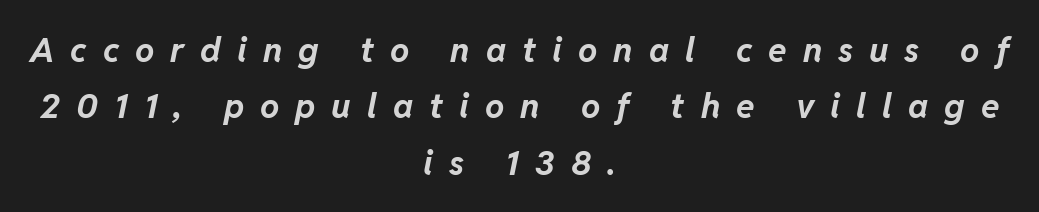
Q: Is the text bold? A: Yes.
Q: Is the text italic (slanted)? A: Yes, it leans right by about 11 degrees.
Q: Is the text underlined? A: No.
Q: How is the paragraph aligned? A: Centered.
Q: Is the spacing between letters normal or unusually wide? A: Unusually wide.
Q: Is the spacing between lines tight, normal or loose? A: Normal.
Q: Width (condensed, normal, or wide)? A: Normal.
Q: Stroke contrast? A: Low.
Q: x-height? A: Medium.
Q: Monospaced? A: No.
